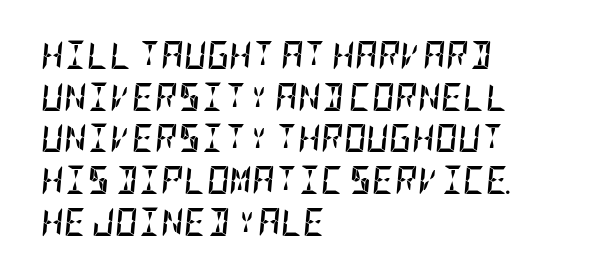
The image shows 28 px semibold, condensed type, italic (leaning right); set left-aligned, normal line spacing (1.49x), normal letter spacing, not underlined; low stroke contrast and a large x-height.
